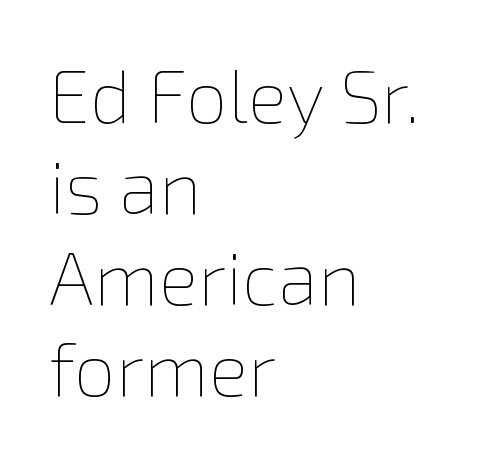
Line starts are locked; line ends wander. The axis of the letterforms is exactly vertical. Stroke mass is kept to a normal reading level or below. The passage shown is typed in a proportional face where columns would drift. Honestly, the letter spacing is just normal — you wouldn't notice it. The passage shown is not underscored anywhere.
